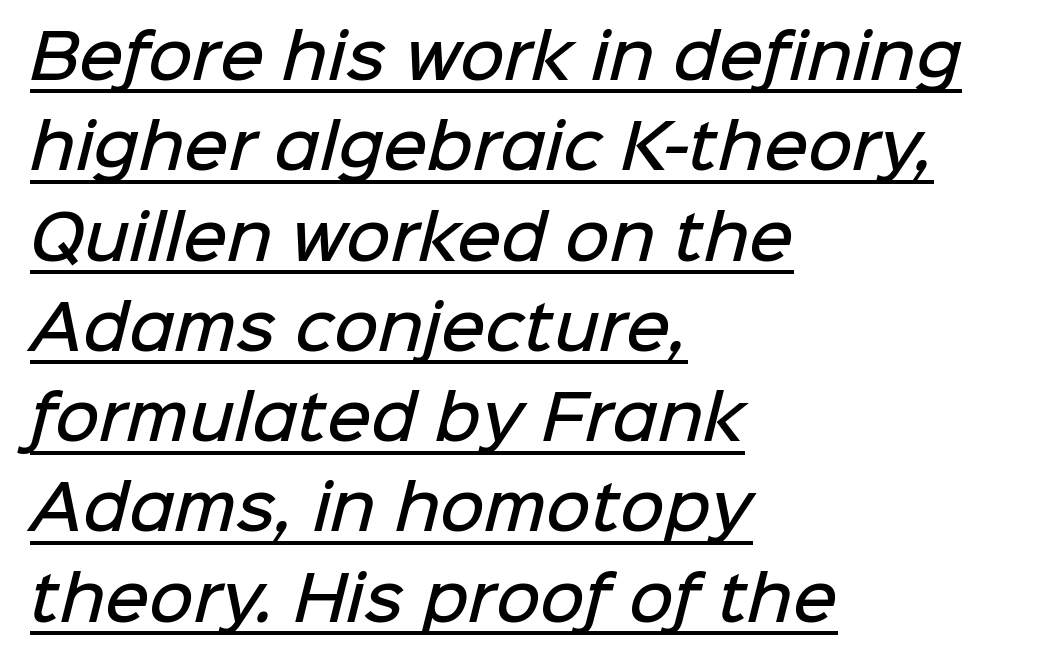
The image shows 61 px semibold sans-serif type; set left-aligned, normal line spacing (1.48x), normal letter spacing, underlined; low stroke contrast and a medium x-height.
